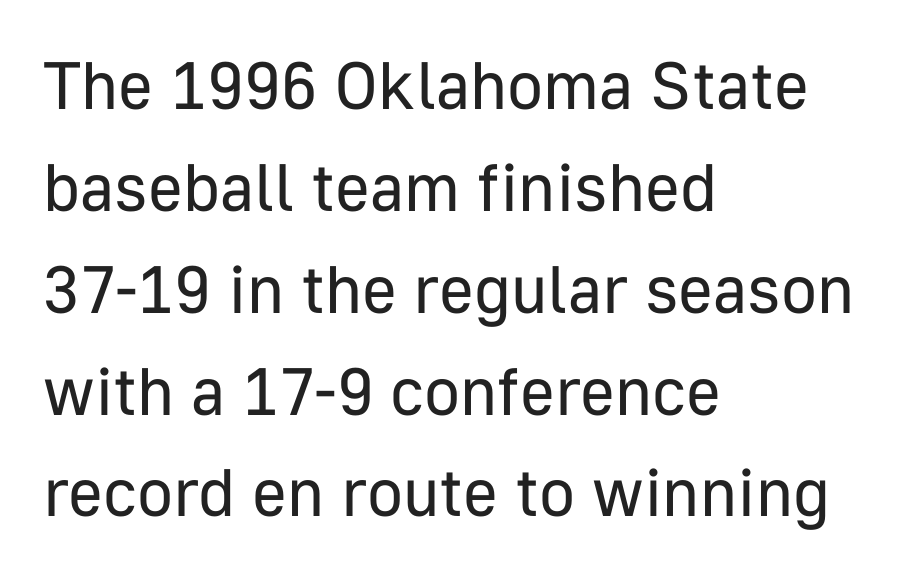
The image shows 67 px regular-weight sans-serif type, upright; set left-aligned, normal line spacing (1.52x), normal letter spacing, not underlined; low stroke contrast and a medium x-height.
